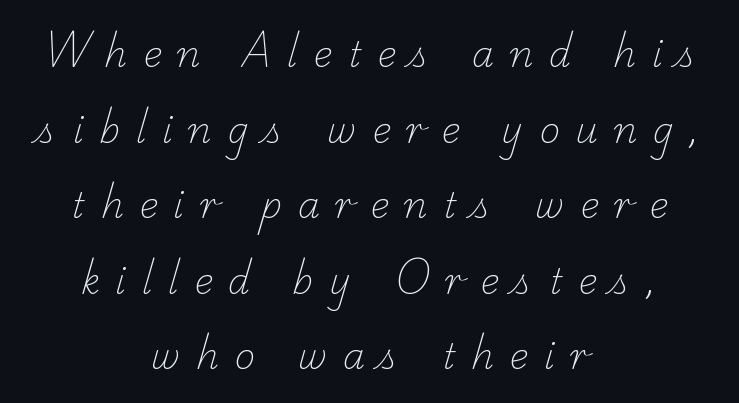
Loose tracking; the words dissolve into strings of separated letters. Character widths vary here, with narrow letters taking less room than wide ones. Unlike a clean sans, this face finishes its strokes with serifs. The font sits on the lighter half of the weight spectrum, regular included. Layout note: lines centered.
